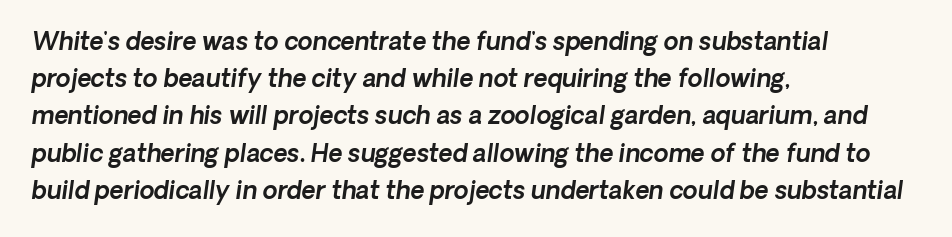
The image shows 24 px text type; set left-aligned, normal line spacing (1.55x), normal letter spacing, not underlined.
